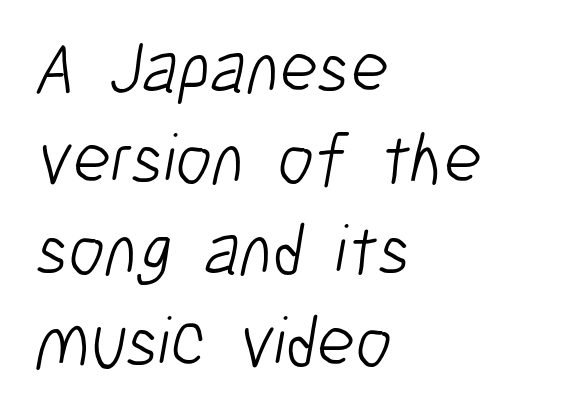
Q: Is the text bold? A: No.
Q: Is the typeface a serif or a sans-serif typeface? A: Sans-serif.
Q: Is the text underlined? A: No.
Q: How is the paragraph aligned? A: Left-aligned.
Q: Is the spacing between letters normal or unusually wide? A: Normal.
Q: Is the spacing between lines tight, normal or loose? A: Normal.
Q: Width (condensed, normal, or wide)? A: Condensed.
Q: Stroke contrast? A: Low.
Q: x-height? A: Medium.
Q: Monospaced? A: No.
